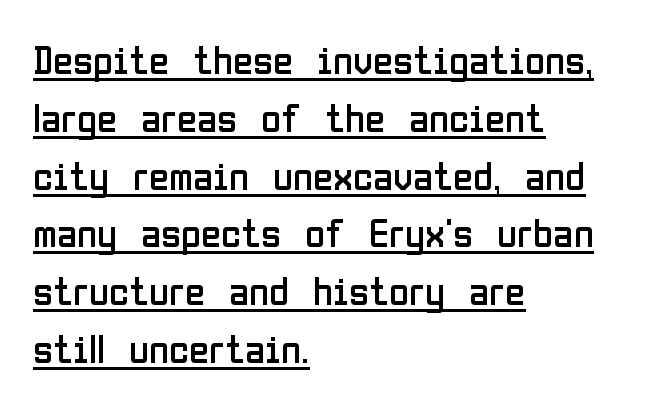
The image shows 41 px regular-weight, condensed sans-serif type, upright; set left-aligned, normal line spacing (1.41x), normal letter spacing, underlined; low stroke contrast and a medium x-height.
